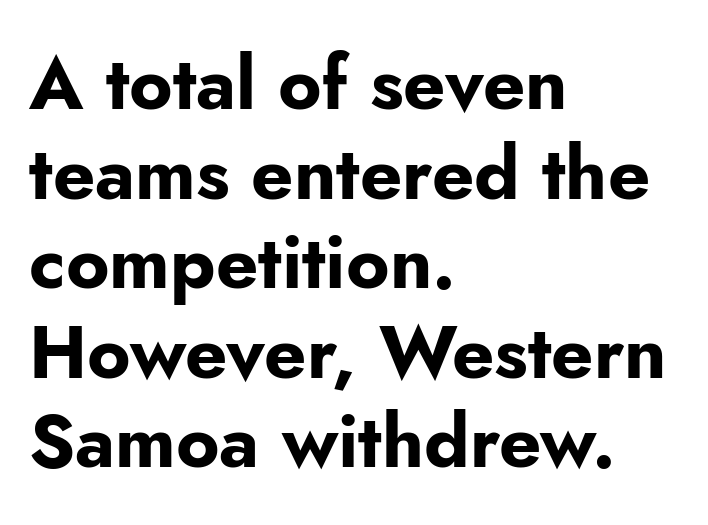
Q: Is the text bold? A: Yes.
Q: Is the text italic (slanted)? A: No, it is upright.
Q: Is the typeface a serif or a sans-serif typeface? A: Sans-serif.
Q: Is the text underlined? A: No.
Q: How is the paragraph aligned? A: Left-aligned.
Q: Is the spacing between letters normal or unusually wide? A: Normal.
Q: Width (condensed, normal, or wide)? A: Normal.
Q: Stroke contrast? A: Low.
Q: x-height? A: Small.
Q: Monospaced? A: No.
